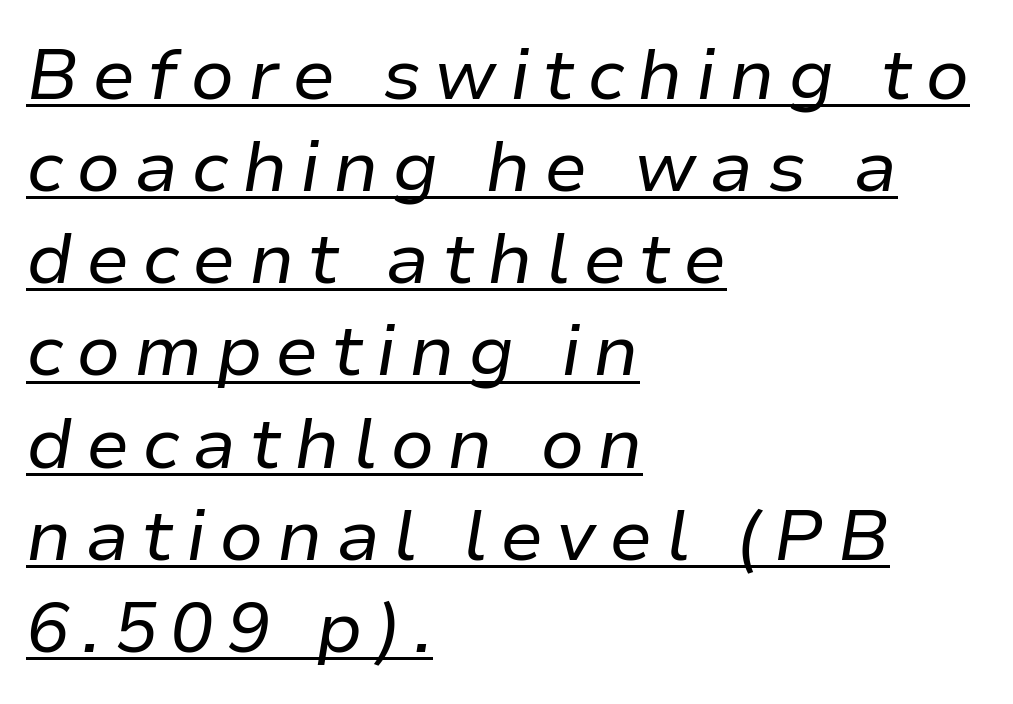
The image shows 72 px regular-weight type, italic (leaning right); set left-aligned, normal line spacing (1.28x), underlined; low stroke contrast and a medium x-height.
